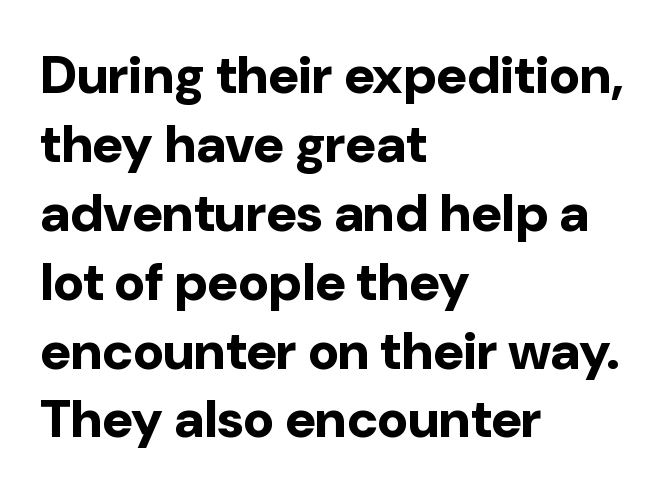
Each letter's strokes conclude bluntly, with no projecting serifs. This sample has the flowing, uneven cadence of proportional lettering. Is there any slant? The stems are plumb. How heavy is the stroke? Heavy — this is a bold. Is there much room between lines? A standard amount, neither cramped nor airy.
